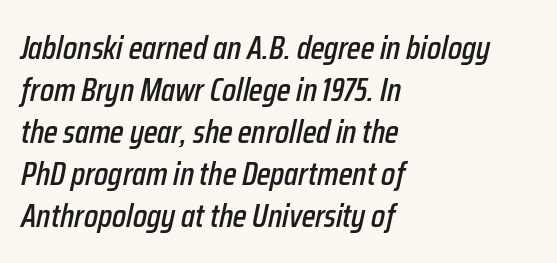
The image shows 33 px condensed type, italic (leaning right); set left-aligned, normal line spacing (1.27x), normal letter spacing, not underlined; low stroke contrast and a medium x-height.
